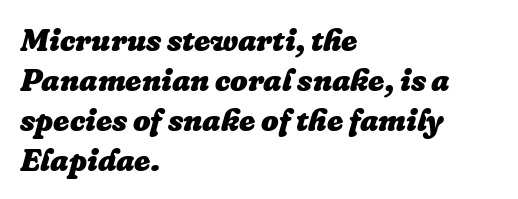
{"italic": "yes", "lean": "right", "slant_degrees": 16, "bold": "yes", "weight": "heavy", "width": "normal", "stroke_contrast": "low", "x_height": "medium", "monospaced": "no", "underline": "no", "align": "left", "line_spacing": "normal", "line_spacing_ratio": 1.29, "letter_spacing": "normal", "letter_spacing_em": 0.0, "glyph_px": 31}
